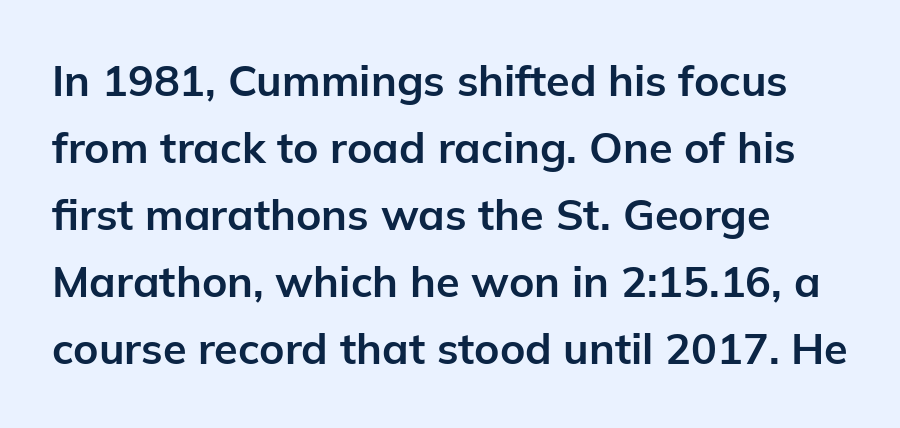
Underlining? Definitely not there. This is heavy type, rendered in bold. Designer's note — italics off, roman on. Leading: standard. The characters display no serif detailing; their extremities are plain.
